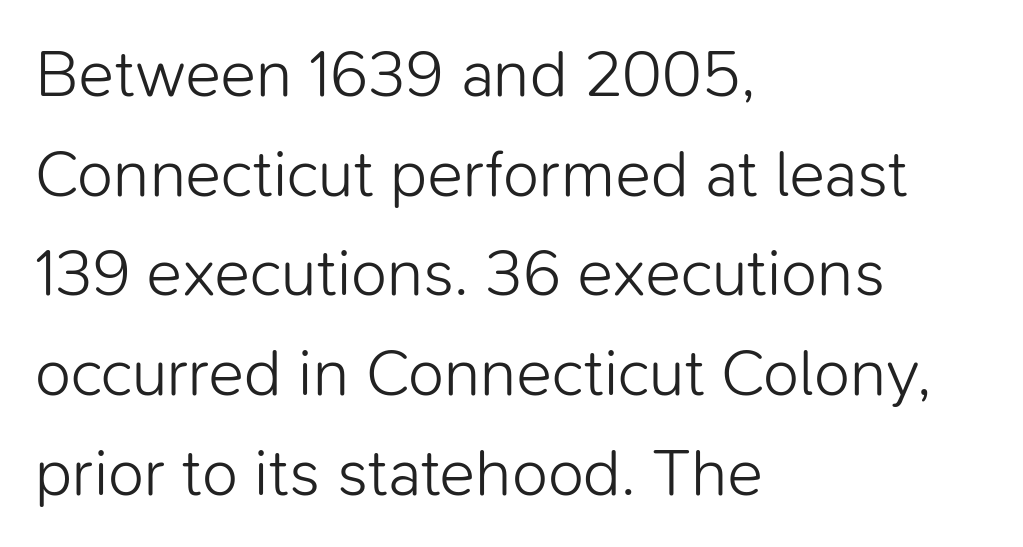
{"serif": "no", "italic": "no", "bold": "no", "weight": "light", "width": "normal", "stroke_contrast": "low", "x_height": "medium", "monospaced": "no", "underline": "no", "align": "left", "line_spacing": "normal", "line_spacing_ratio": 1.51, "letter_spacing": "normal", "letter_spacing_em": 0.0, "glyph_px": 66}
